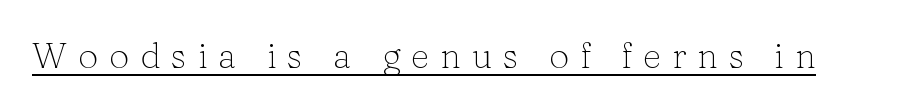
Q: Is the text bold? A: No.
Q: Is the text italic (slanted)? A: No, it is upright.
Q: Is the typeface a serif or a sans-serif typeface? A: Serif.
Q: Is the text underlined? A: Yes.
Q: Is the spacing between letters normal or unusually wide? A: Unusually wide.
Q: Width (condensed, normal, or wide)? A: Normal.
Q: Stroke contrast? A: Low.
Q: x-height? A: Medium.
Q: Monospaced? A: No.
